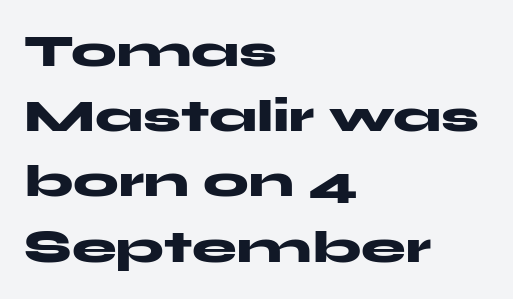
The image shows 45 px heavy, wide sans-serif type, upright; set left-aligned, normal line spacing (1.45x), normal letter spacing, not underlined; medium stroke contrast and a medium x-height.
